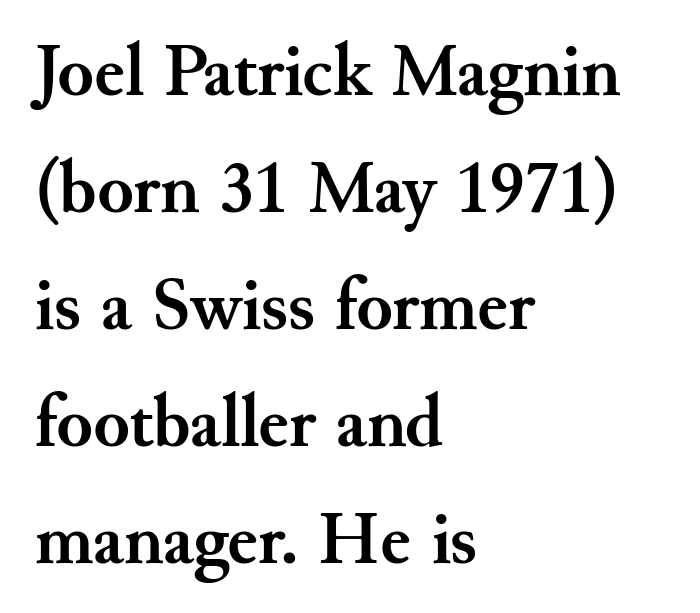
The image shows 74 px semibold serif type, upright; set left-aligned, normal line spacing (1.58x), normal letter spacing, not underlined; medium stroke contrast and a small x-height.
